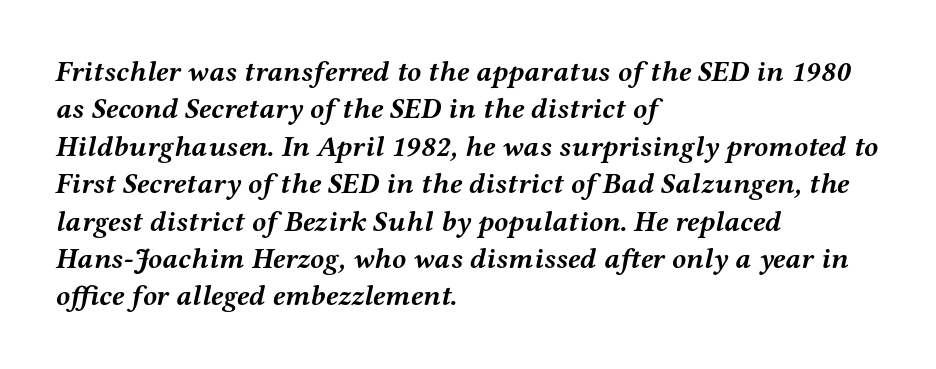
A serif font was chosen for this passage. Think of a printed novel: that variable character pitch is what you see here. Compared with ordinary roman type, these characters are visibly tilted. Letters rest on an invisible, unmarked baseline.
